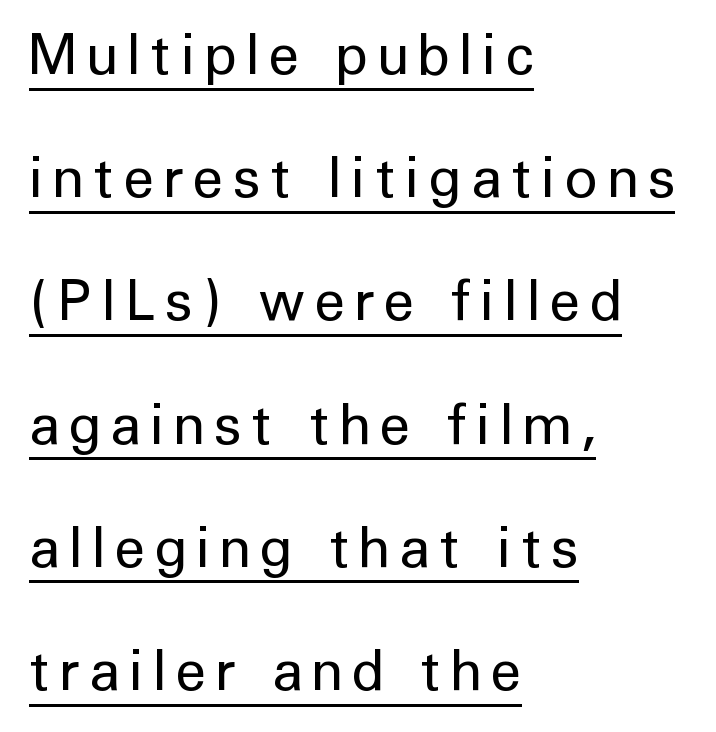
Q: Is the text bold? A: No.
Q: Is the text italic (slanted)? A: No, it is upright.
Q: Is the typeface a serif or a sans-serif typeface? A: Sans-serif.
Q: Is the text underlined? A: Yes.
Q: How is the paragraph aligned? A: Left-aligned.
Q: Is the spacing between lines tight, normal or loose? A: Loose.
Q: Width (condensed, normal, or wide)? A: Normal.
Q: Stroke contrast? A: Low.
Q: x-height? A: Medium.
Q: Monospaced? A: No.
